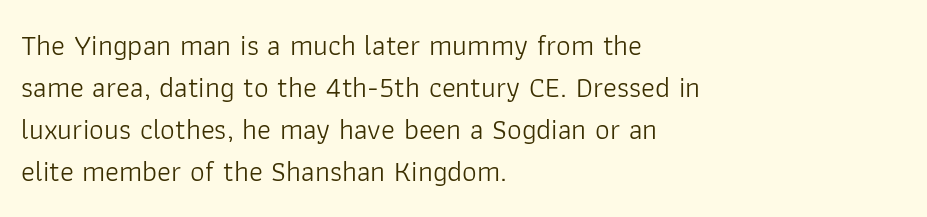
{"serif": "no", "italic": "no", "bold": "no", "weight": "light", "width": "normal", "stroke_contrast": "low", "x_height": "medium", "monospaced": "no", "underline": "no", "align": "left", "line_spacing": "normal", "line_spacing_ratio": 1.45, "letter_spacing": "normal", "letter_spacing_em": 0.0, "glyph_px": 29}
